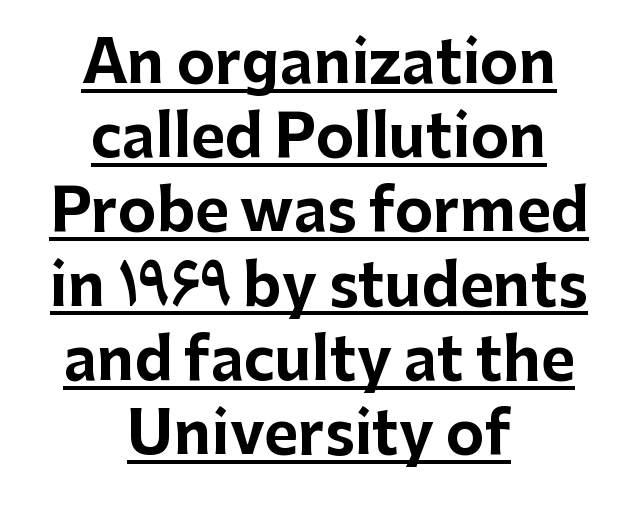
The image shows 58 px bold sans-serif type, upright; set centered, normal line spacing (1.28x), normal letter spacing, underlined; low stroke contrast and a medium x-height.
